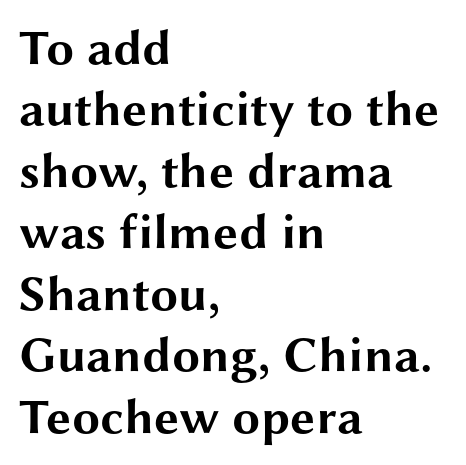
The image shows 50 px bold, wide sans-serif type, upright; set left-aligned, line spacing 1.23x, normal letter spacing, not underlined; medium stroke contrast and a medium x-height.
